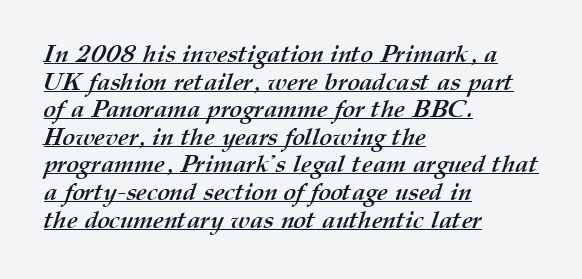
Q: Is the text bold? A: Yes.
Q: Is the text underlined? A: Yes.
Q: How is the paragraph aligned? A: Left-aligned.
Q: Is the spacing between letters normal or unusually wide? A: Normal.
Q: Is the spacing between lines tight, normal or loose? A: Tight.
